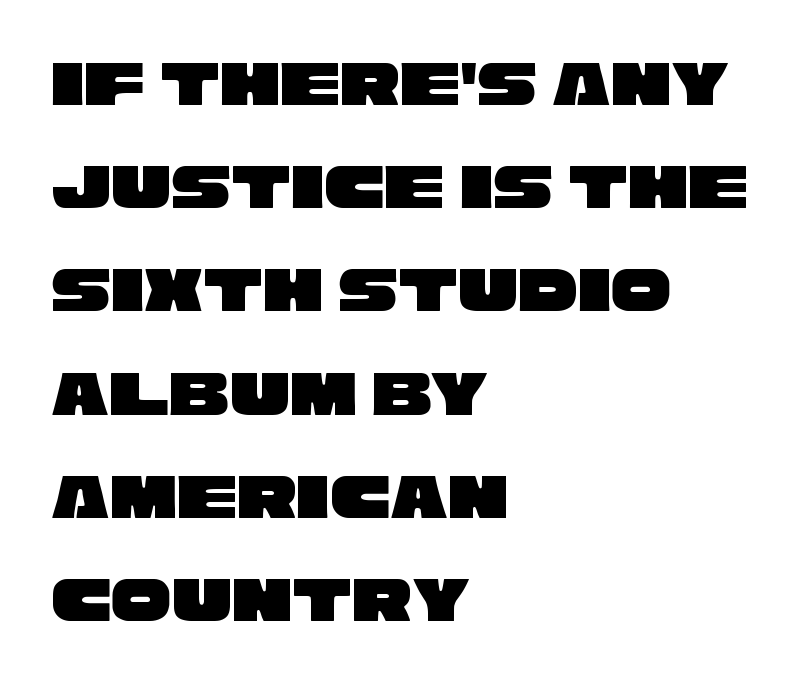
The image shows 67 px wide sans-serif type; set left-aligned, normal line spacing (1.54x), normal letter spacing, not underlined; low stroke contrast and a large x-height.
